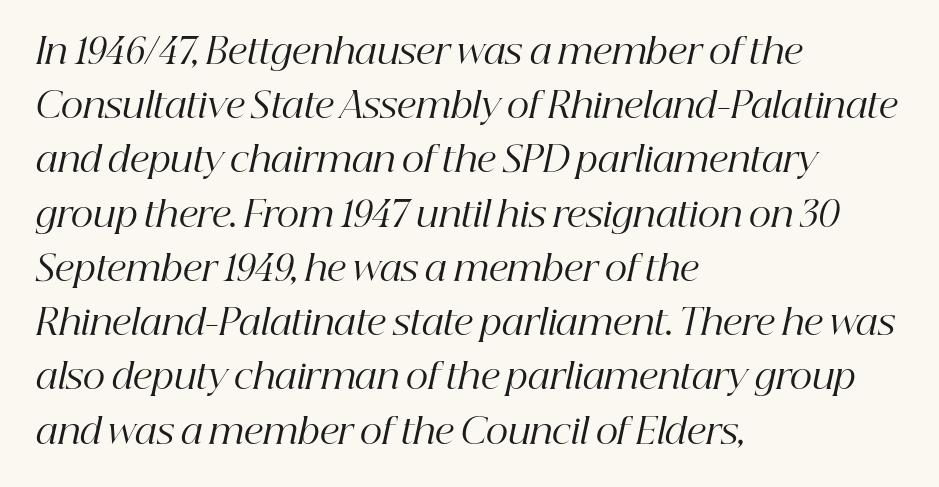
{"serif": "yes", "italic": "yes", "lean": "right", "slant_degrees": 12, "bold": "no", "weight": "regular", "width": "normal", "stroke_contrast": "high", "x_height": "medium", "monospaced": "no", "underline": "no", "align": "left", "line_spacing": "normal", "line_spacing_ratio": 1.55, "letter_spacing": "normal", "letter_spacing_em": 0.0, "glyph_px": 35}
